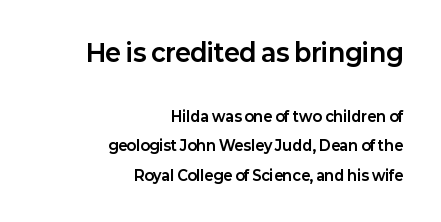
Q: Is the text bold? A: Yes.
Q: Is the text italic (slanted)? A: No, it is upright.
Q: Is the text underlined? A: No.
Q: How is the paragraph aligned? A: Right-aligned.
Q: Is the spacing between letters normal or unusually wide? A: Normal.
Q: Is the spacing between lines tight, normal or loose? A: Loose.
Q: Which block of text is set in a larger size, the first (top) or the second (bottom)? A: The first (top) one.
